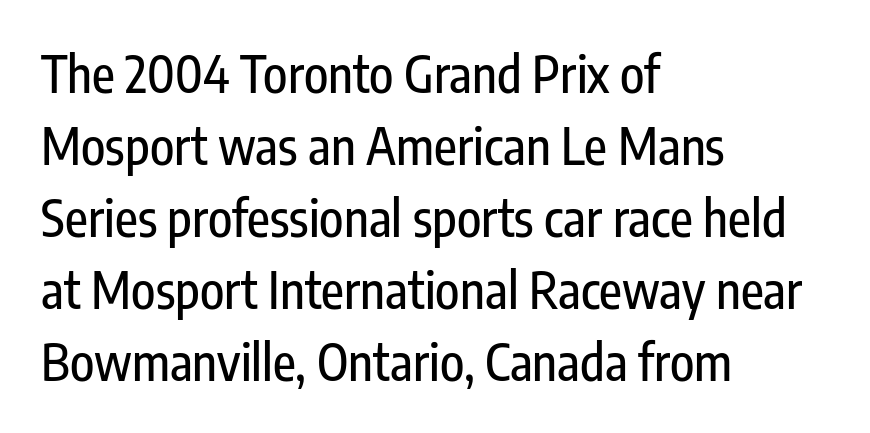
The image shows 50 px condensed sans-serif type, upright; set left-aligned, normal line spacing (1.44x), normal letter spacing, not underlined; low stroke contrast and a medium x-height.
